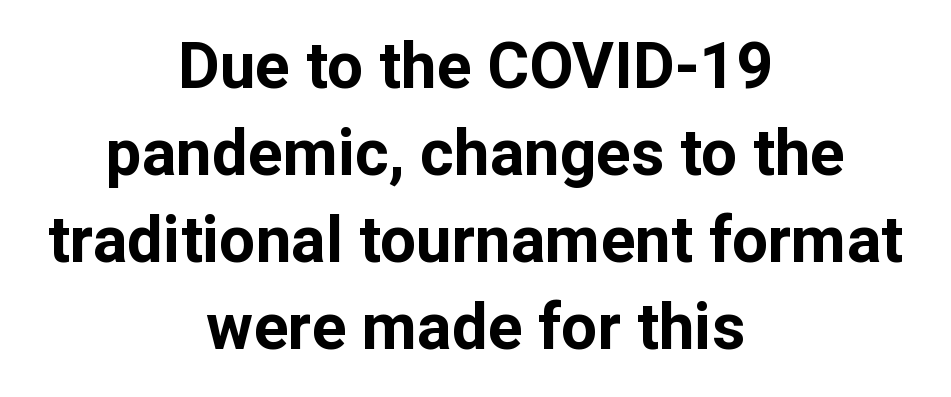
{"serif": "no", "italic": "no", "bold": "yes", "weight": "bold", "width": "normal", "stroke_contrast": "low", "x_height": "medium", "monospaced": "no", "underline": "no", "align": "center", "line_spacing": "normal", "line_spacing_ratio": 1.36, "letter_spacing": "normal", "letter_spacing_em": 0.0, "glyph_px": 64}
